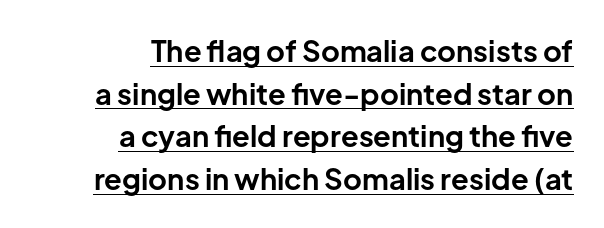
Every stem runs plumb, perpendicular to the baseline. Spacing verdict: proportional, widths tailored to each character. How would I describe the line gaps? Plain and ordinary. Underlined type. Set as a true bold cut, around the 700 mark. Notice how the passage keeps a crisp vertical edge on the right only.
